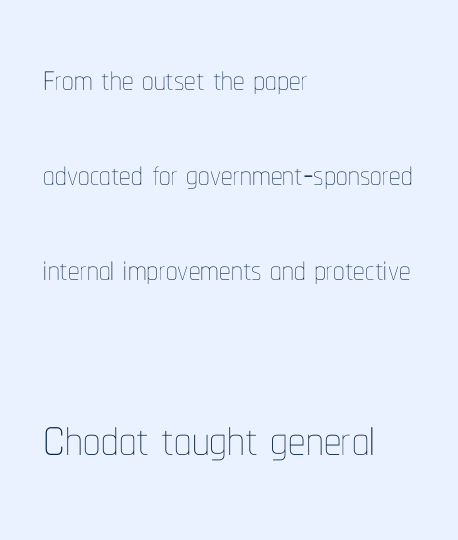
Q: Is the text bold? A: No.
Q: Is the text italic (slanted)? A: No, it is upright.
Q: Is the text underlined? A: No.
Q: How is the paragraph aligned? A: Left-aligned.
Q: Is the spacing between letters normal or unusually wide? A: Normal.
Q: Is the spacing between lines tight, normal or loose? A: Loose.
Q: Which block of text is set in a larger size, the first (top) or the second (bottom)? A: The second (bottom) one.
Q: Width (condensed, normal, or wide)? A: Condensed.
Q: Stroke contrast? A: Low.
Q: x-height? A: Medium.
Q: Monospaced? A: No.
